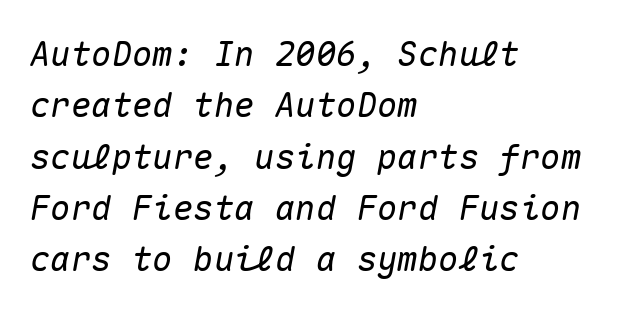
The image shows 34 px text type, italic (leaning right), monospaced; set left-aligned, normal line spacing (1.51x), normal letter spacing, not underlined; medium stroke contrast and a medium x-height.
